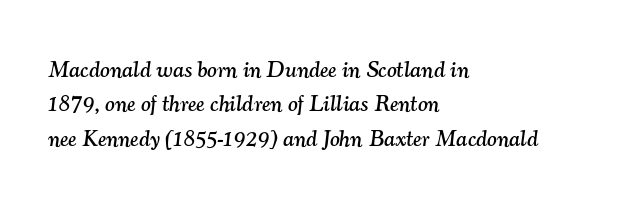
The image shows 23 px text type, italic (leaning right); set left-aligned, normal line spacing (1.49x), normal letter spacing, not underlined.
